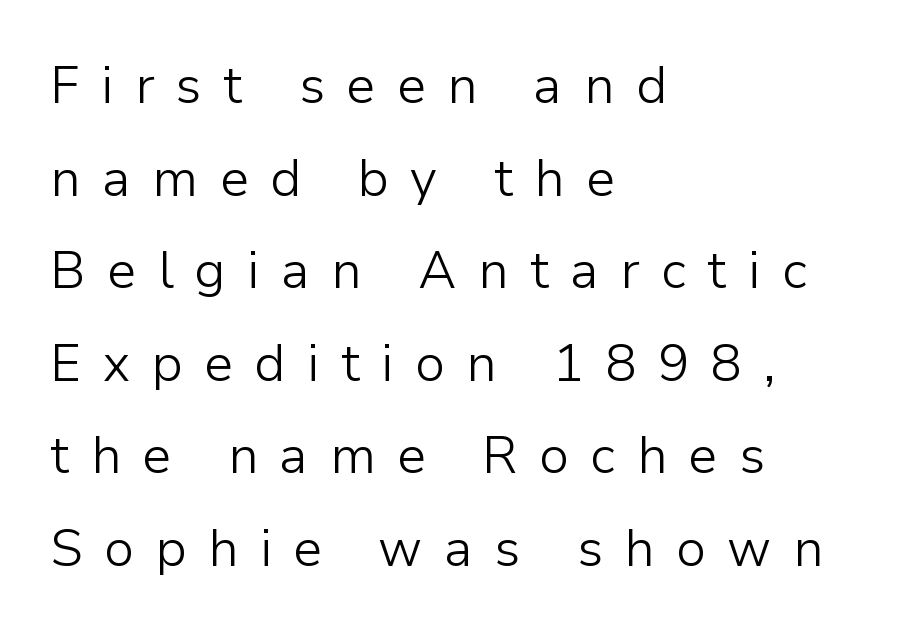
This sample has the flowing, uneven cadence of proportional lettering. The rendering inserts visible extra space after every character. Where is the straight margin? On the left. This is roman type, the default non-slanted kind. Underline: absent. Is this a sans? Yes — the strokes have no serifs.
